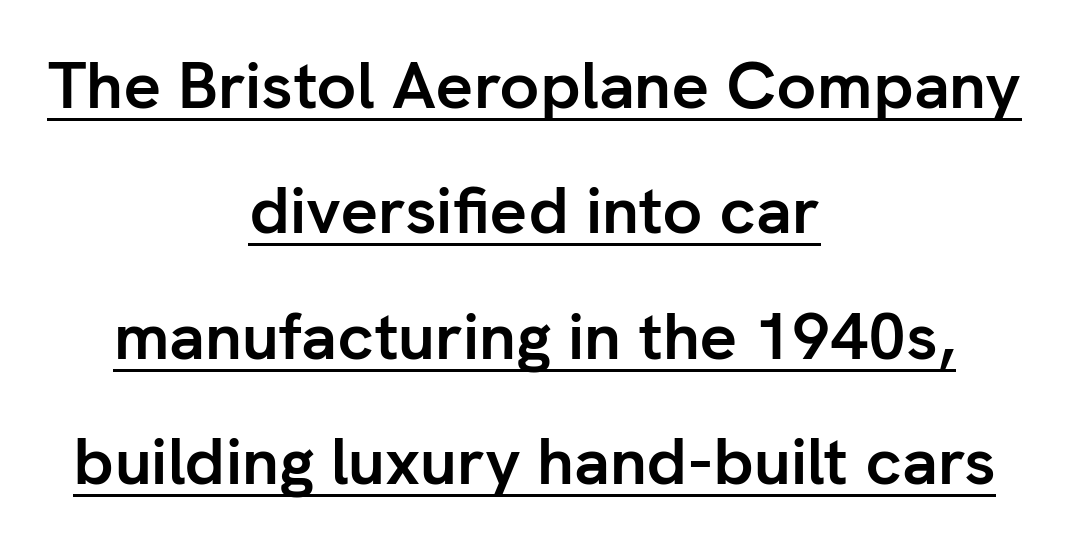
{"serif": "no", "italic": "no", "bold": "yes", "weight": "semibold", "width": "normal", "stroke_contrast": "low", "x_height": "medium", "monospaced": "no", "underline": "yes", "align": "center", "line_spacing": "loose", "line_spacing_ratio": 1.9, "letter_spacing": "normal", "letter_spacing_em": 0.0, "glyph_px": 66}
